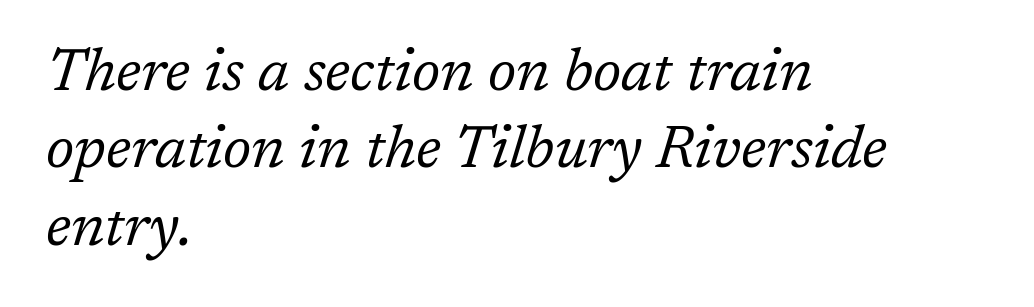
The image shows 59 px regular-weight serif type, italic (leaning right); set left-aligned, normal line spacing (1.31x), normal letter spacing, not underlined; low stroke contrast and a medium x-height.
